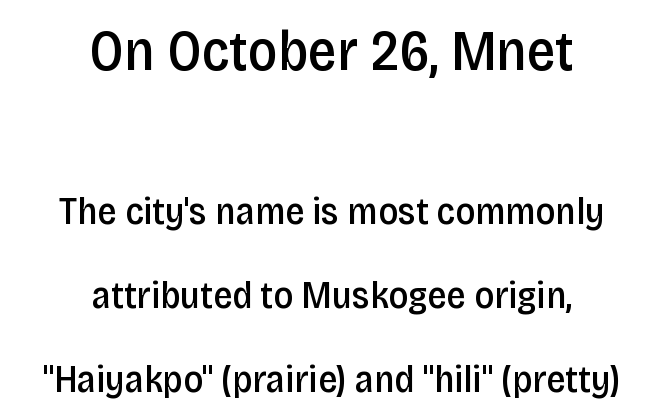
Q: Is the text bold? A: Semi-bold.
Q: Is the text italic (slanted)? A: No, it is upright.
Q: Is the typeface a serif or a sans-serif typeface? A: Sans-serif.
Q: Is the text underlined? A: No.
Q: How is the paragraph aligned? A: Centered.
Q: Is the spacing between letters normal or unusually wide? A: Normal.
Q: Is the spacing between lines tight, normal or loose? A: Loose.
Q: Which block of text is set in a larger size, the first (top) or the second (bottom)? A: The first (top) one.
Q: Width (condensed, normal, or wide)? A: Condensed.
Q: Stroke contrast? A: Low.
Q: x-height? A: Large.
Q: Monospaced? A: No.
